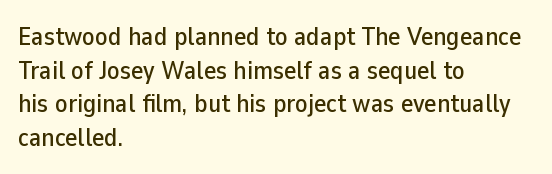
{"italic": "no", "underline": "no", "align": "left", "line_spacing": "normal", "line_spacing_ratio": 1.29, "letter_spacing": "normal", "letter_spacing_em": 0.0, "glyph_px": 26}
